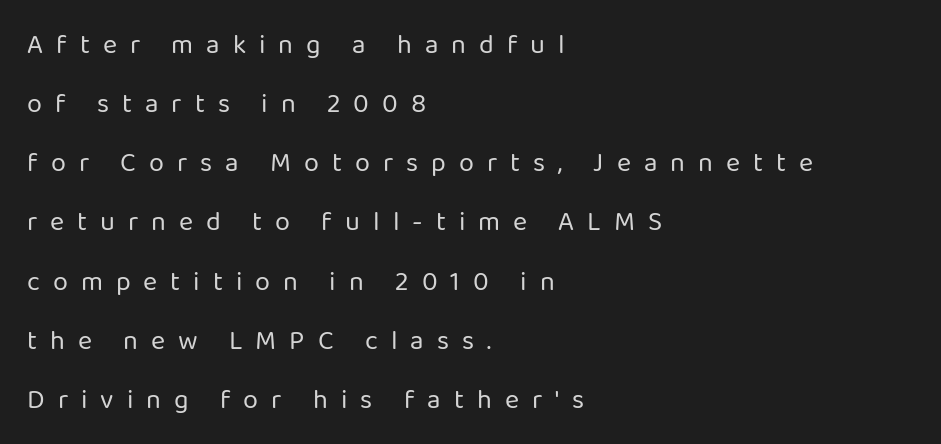
The zone under the glyphs is completely vacant. Is this a heavy cut? Hardly; it is regular or lighter. In CSS terms this would be text-align: left. Posture: straight, roman, zero tilt. Characters follow at a spacing far wider than the type designer built in. Does the leading feel generous? Absolutely, it's lavish.
